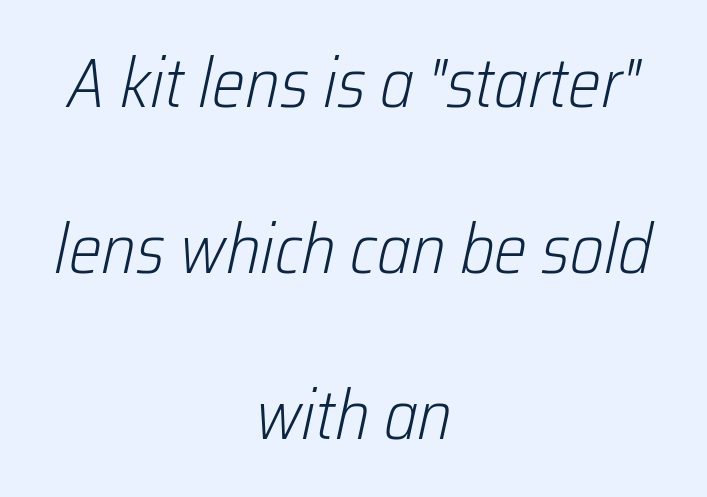
Q: Is the text bold? A: No.
Q: Is the text italic (slanted)? A: Yes, it leans right by about 12 degrees.
Q: Is the text underlined? A: No.
Q: How is the paragraph aligned? A: Centered.
Q: Is the spacing between letters normal or unusually wide? A: Normal.
Q: Is the spacing between lines tight, normal or loose? A: Loose.
Q: Width (condensed, normal, or wide)? A: Condensed.
Q: Stroke contrast? A: Low.
Q: x-height? A: Medium.
Q: Monospaced? A: No.
